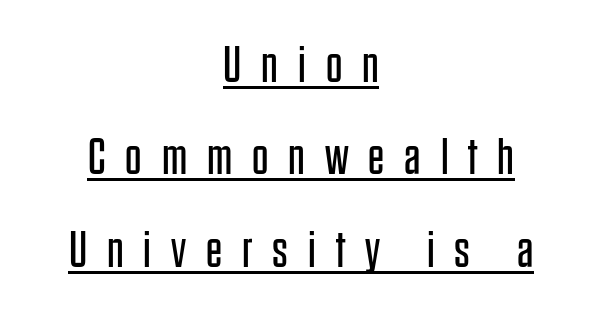
{"serif": "no", "italic": "no", "bold": "no", "weight": "regular", "width": "condensed", "stroke_contrast": "low", "x_height": "large", "monospaced": "no", "underline": "yes", "align": "center", "line_spacing_ratio": 1.81, "letter_spacing": "wide", "letter_spacing_em": 0.39, "glyph_px": 51}
